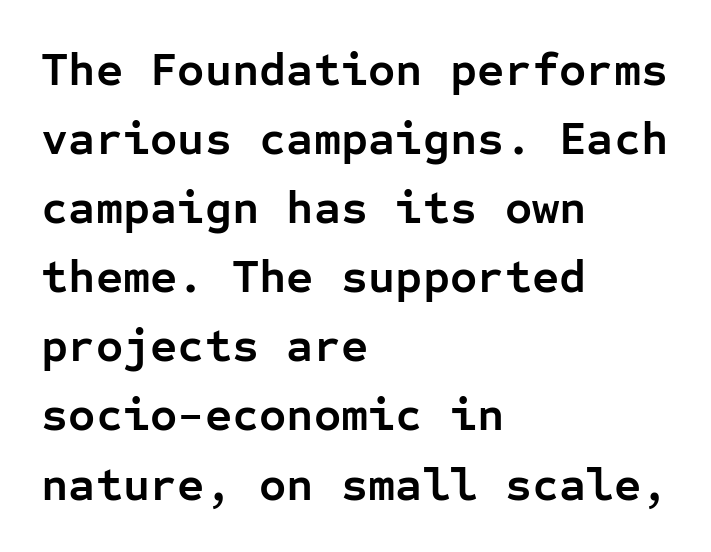
These lines were composed using upright roman letters. Is this a sans? Yes — the strokes have no serifs. Every character here occupies the same horizontal width, giving the sample a typewriter-like rhythm. Alignment: flush left.
